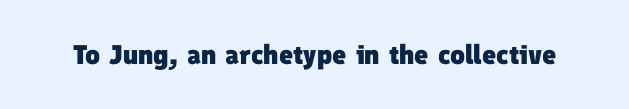
The image shows 27 px bold type; set normal letter spacing, not underlined.
